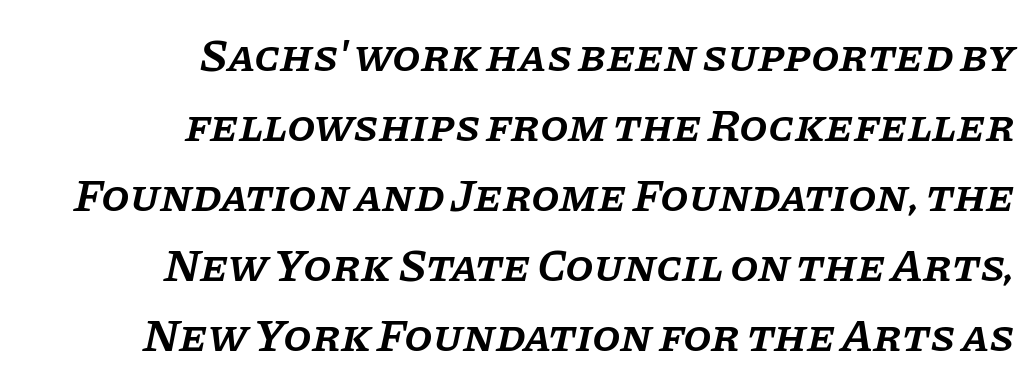
This sample uses plain, unmodified letter spacing. Observe the serifs anchoring each vertical stroke in this sample. You can tell it's italic because the verticals aren't actually vertical. The strokes are fattened partway — semibold, not bold. Does the leading feel generous? No, just average. Character widths vary here, with narrow letters taking less room than wide ones.
